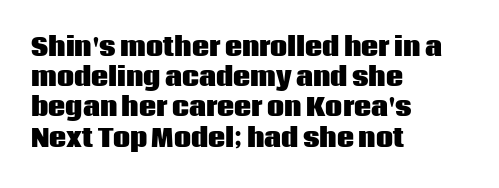
Q: Is the text bold? A: Yes.
Q: Is the text italic (slanted)? A: No, it is upright.
Q: Is the text underlined? A: No.
Q: How is the paragraph aligned? A: Left-aligned.
Q: Is the spacing between letters normal or unusually wide? A: Normal.
Q: Is the spacing between lines tight, normal or loose? A: Normal.
